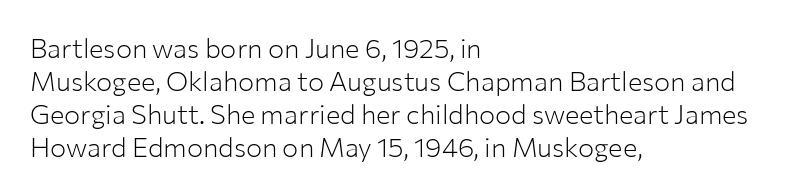
The type sits square on the baseline with zero lean. All the whitespace from short lines collects on the right. Students, note that the glyphs here touch the page at normal intervals. Weight class: somewhere from thin through regular. The foot of each line stays bare and open.
